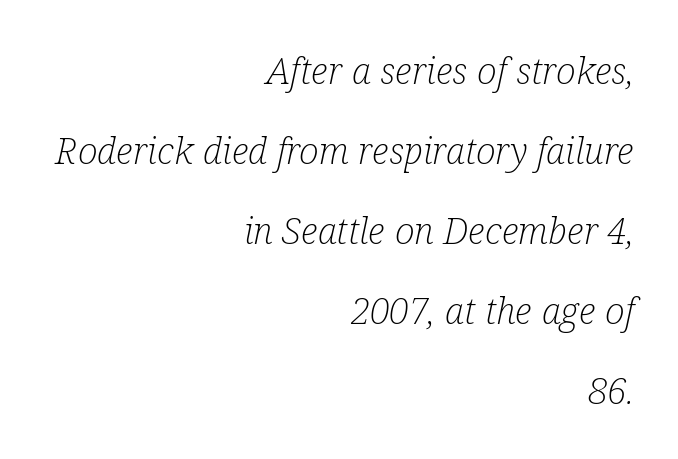
Q: Is the text bold? A: No.
Q: Is the text italic (slanted)? A: Yes, it leans right by about 12 degrees.
Q: Is the typeface a serif or a sans-serif typeface? A: Serif.
Q: Is the text underlined? A: No.
Q: How is the paragraph aligned? A: Right-aligned.
Q: Is the spacing between letters normal or unusually wide? A: Normal.
Q: Is the spacing between lines tight, normal or loose? A: Loose.
Q: Width (condensed, normal, or wide)? A: Condensed.
Q: Stroke contrast? A: Low.
Q: x-height? A: Medium.
Q: Monospaced? A: No.
